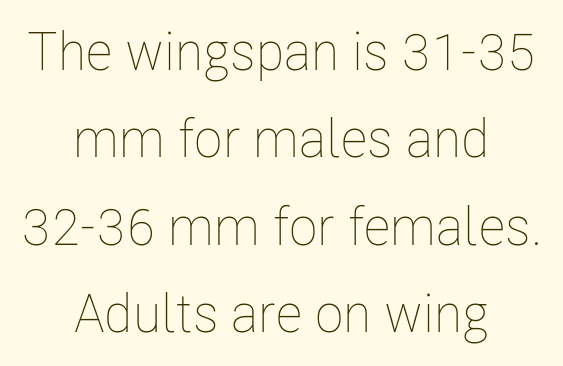
{"italic": "no", "bold": "no", "weight": "thin", "width": "condensed", "stroke_contrast": "low", "x_height": "medium", "monospaced": "no", "underline": "no", "align": "center", "line_spacing": "normal", "line_spacing_ratio": 1.65, "letter_spacing": "normal", "letter_spacing_em": 0.0, "glyph_px": 53}
